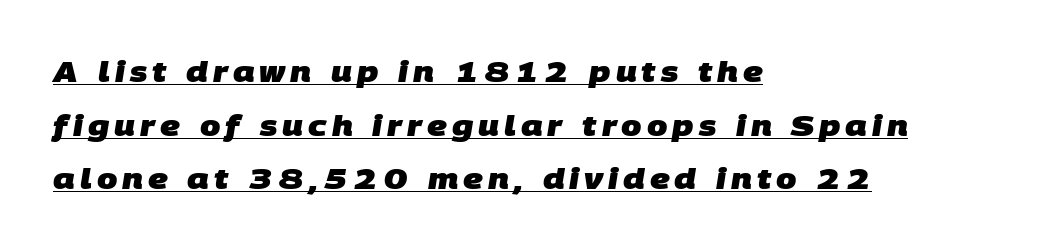
What decoration does the sample have? An underline. A dark, heavy texture on the line: the type is bold. Looks like regular typesetting: each glyph gets only the width it needs. Note: no serifs on the glyphs.
